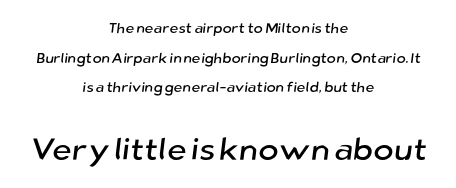
{"serif": "no", "width": "normal", "stroke_contrast": "low", "x_height": "medium", "monospaced": "no", "underline": "no", "align": "center", "line_spacing": "loose", "line_spacing_ratio": 2.12, "letter_spacing": "normal", "letter_spacing_em": 0.0, "larger_block": "second", "size_ratio": 2.21, "glyph_px": 31}
